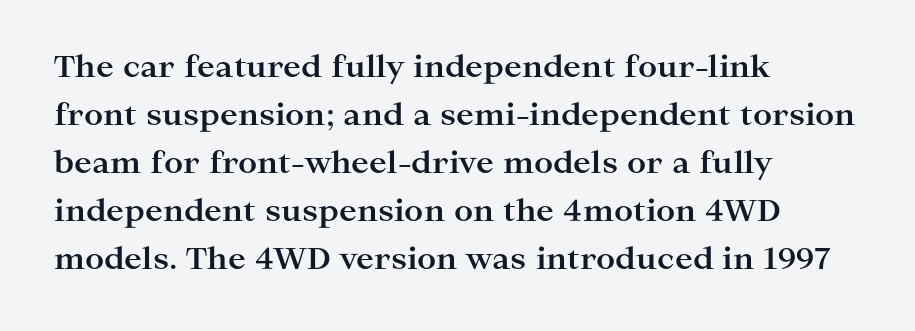
Nope, not italic — everything's standing straight. Short and long lines alike share a common starting point at left. The leading is moderate, giving the passage an even texture. Glance below the letters and you will spot only blank space.
